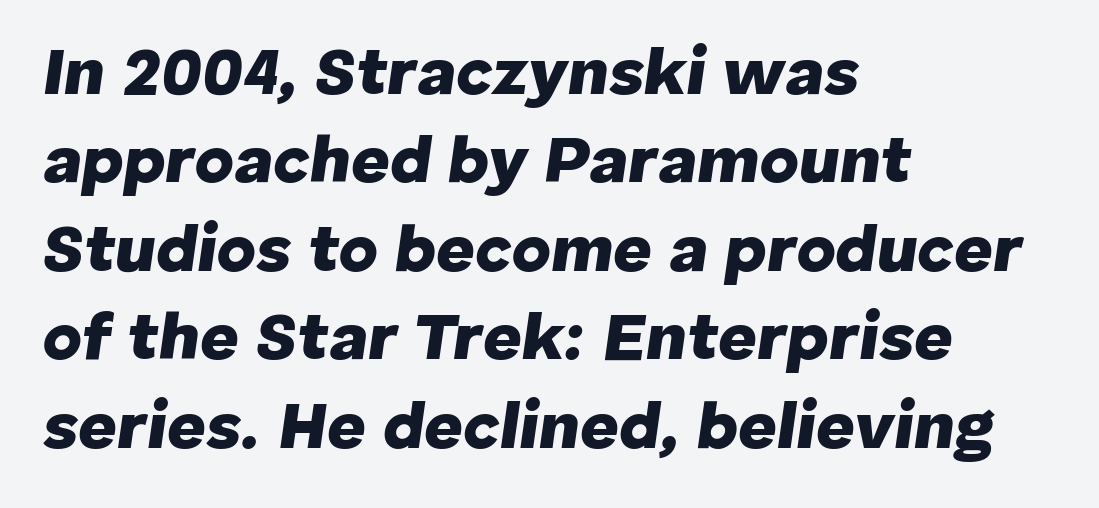
{"italic": "yes", "lean": "right", "slant_degrees": 8, "bold": "yes", "weight": "heavy", "width": "normal", "stroke_contrast": "low", "x_height": "medium", "monospaced": "no", "underline": "no", "align": "left", "line_spacing": "normal", "line_spacing_ratio": 1.32, "letter_spacing": "normal", "letter_spacing_em": 0.0, "glyph_px": 67}
